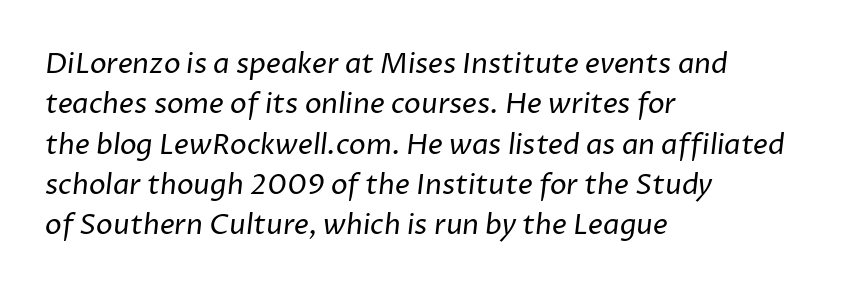
Q: Is the text bold? A: No.
Q: Is the typeface a serif or a sans-serif typeface? A: Sans-serif.
Q: Is the text underlined? A: No.
Q: How is the paragraph aligned? A: Left-aligned.
Q: Is the spacing between letters normal or unusually wide? A: Normal.
Q: Is the spacing between lines tight, normal or loose? A: Normal.
Q: Width (condensed, normal, or wide)? A: Normal.
Q: Stroke contrast? A: Low.
Q: x-height? A: Medium.
Q: Monospaced? A: No.
